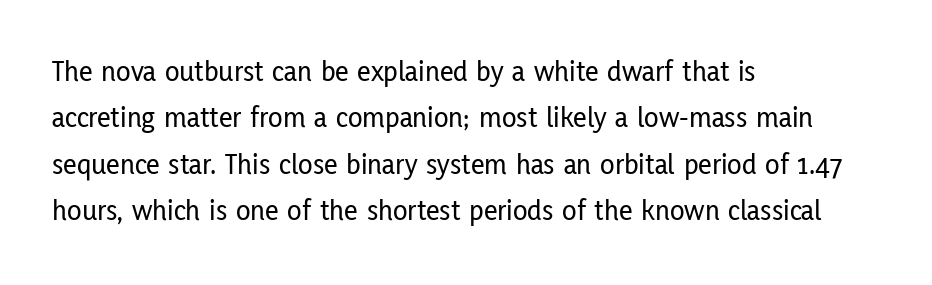
Q: Is the text italic (slanted)? A: No, it is upright.
Q: Is the typeface a serif or a sans-serif typeface? A: Sans-serif.
Q: Is the text underlined? A: No.
Q: How is the paragraph aligned? A: Left-aligned.
Q: Is the spacing between letters normal or unusually wide? A: Normal.
Q: Is the spacing between lines tight, normal or loose? A: Normal.
Q: Width (condensed, normal, or wide)? A: Condensed.
Q: Stroke contrast? A: Low.
Q: x-height? A: Medium.
Q: Monospaced? A: No.
